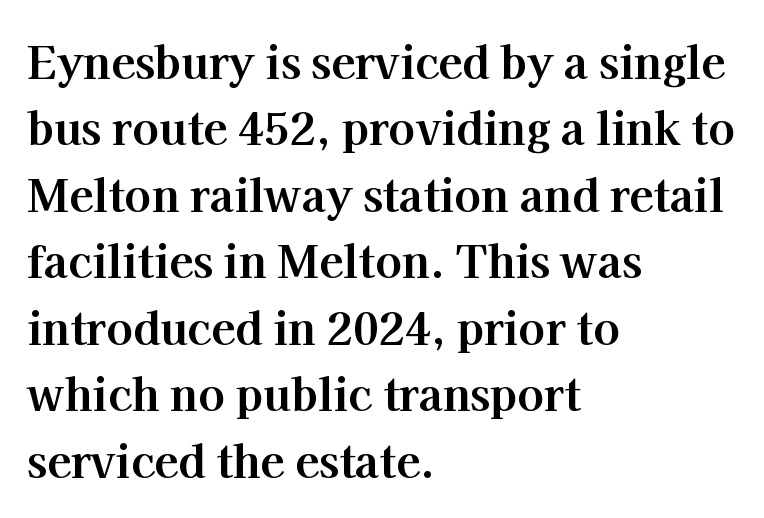
{"serif": "yes", "italic": "no", "bold": "yes", "weight": "bold", "width": "normal", "stroke_contrast": "high", "x_height": "medium", "monospaced": "no", "underline": "no", "align": "left", "line_spacing": "normal", "line_spacing_ratio": 1.51, "letter_spacing": "normal", "letter_spacing_em": 0.0, "glyph_px": 44}
